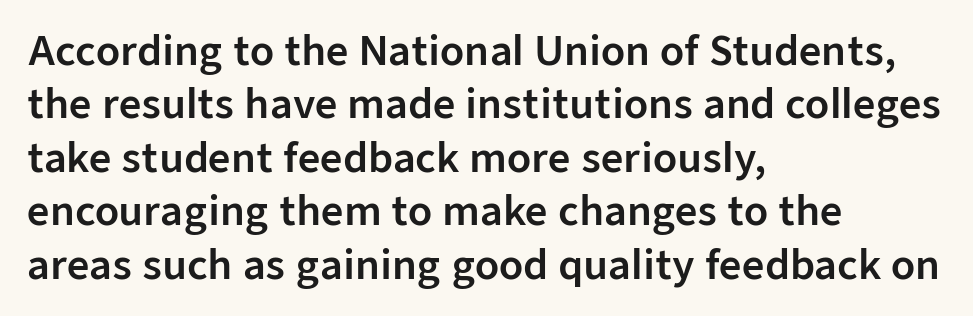
Rows of type keep a routine distance in the vertical direction. The paragraph has a hard left edge and a soft right edge. Classification — sans serif. Upright lettering throughout. Each letter keeps its own natural width here, so spacing adapts to shape.
